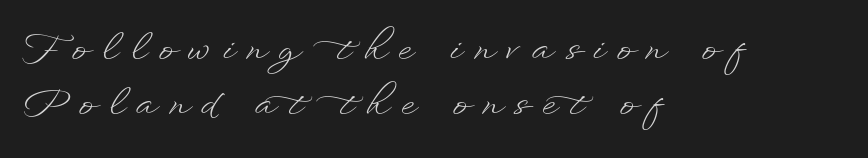
Q: Is the text bold? A: No.
Q: Is the text italic (slanted)? A: Yes.
Q: Is the text underlined? A: No.
Q: How is the paragraph aligned? A: Left-aligned.
Q: Is the spacing between letters normal or unusually wide? A: Unusually wide.
Q: Is the spacing between lines tight, normal or loose? A: Normal.
Q: Width (condensed, normal, or wide)? A: Wide.
Q: Stroke contrast? A: Low.
Q: x-height? A: Small.
Q: Monospaced? A: No.
